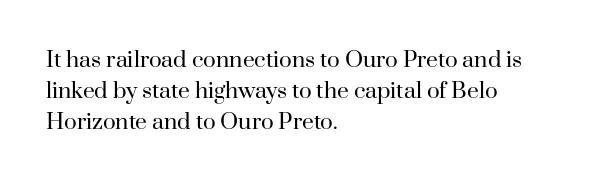
{"italic": "no", "bold": "no", "underline": "no", "align": "left", "line_spacing": "normal", "line_spacing_ratio": 1.47, "letter_spacing": "normal", "letter_spacing_em": 0.0, "glyph_px": 21}
